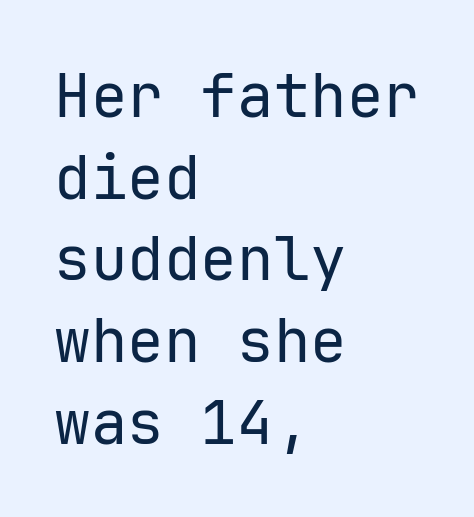
This is sans-serif lettering, the kind often seen on screens and signage. Looks like terminal output: every glyph gets an equal slot. What stands out about the letter spacing? Nothing — it is the standard amount. Left-aligned paragraph, ragged on the right.
